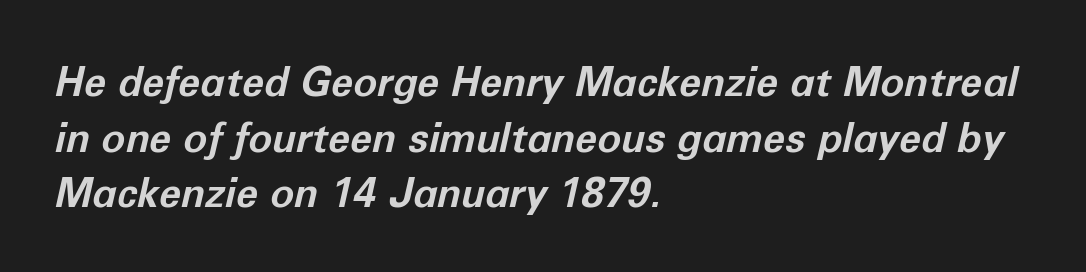
{"italic": "yes", "lean": "right", "slant_degrees": 12, "bold": "yes", "weight": "bold", "width": "normal", "stroke_contrast": "low", "x_height": "medium", "monospaced": "no", "underline": "no", "align": "left", "line_spacing": "normal", "line_spacing_ratio": 1.39, "letter_spacing": "normal", "letter_spacing_em": 0.0, "glyph_px": 40}
